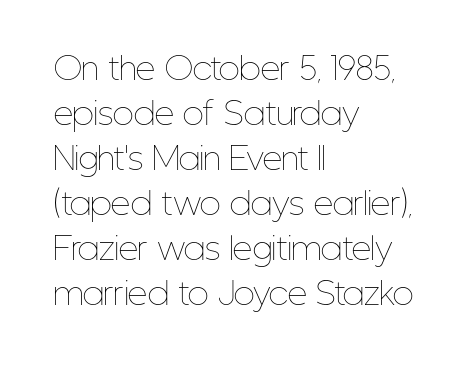
A quiet, ordinary-to-light weight characterises the typeface. This sample keeps an unexceptional amount of space between lines. Varying glyph widths throughout — classic text-font behaviour. Line starts are locked; line ends wander. Inter-character spacing is left at the font's built-in metrics. The lettering holds an erect, upright posture throughout.
